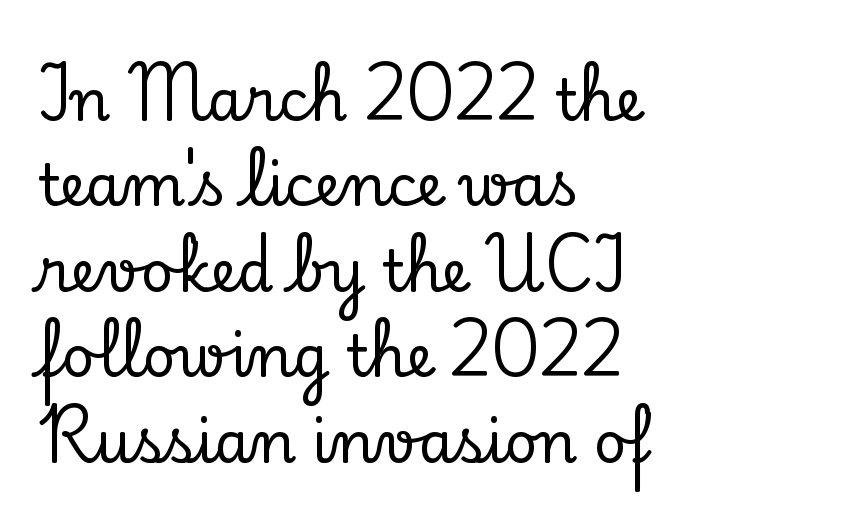
{"serif": "yes", "italic": "no", "width": "normal", "stroke_contrast": "low", "x_height": "small", "monospaced": "no", "underline": "no", "align": "left", "line_spacing": "normal", "line_spacing_ratio": 1.5, "letter_spacing": "normal", "letter_spacing_em": 0.0, "glyph_px": 57}
